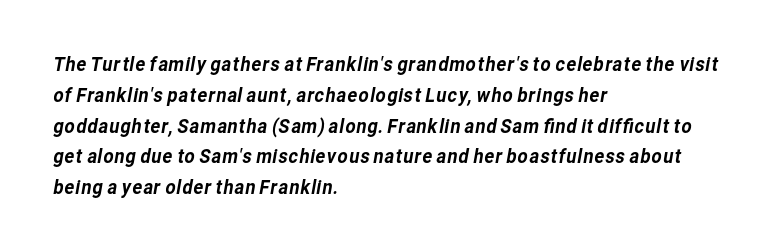
{"underline": "no", "align": "left", "line_spacing": "normal", "line_spacing_ratio": 1.54, "letter_spacing": "normal", "letter_spacing_em": 0.0, "glyph_px": 20}
